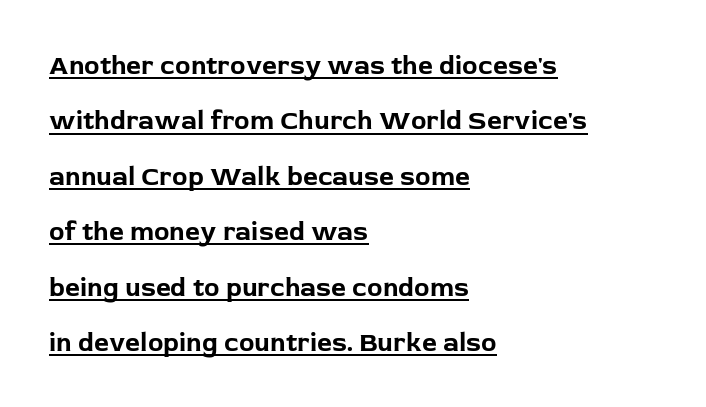
Vertical spacing — loose. Does extra space separate the letters? No, they use regular spacing. Does the copy run flush right? No — it runs flush left. Typographic density is high because the face is bold.
